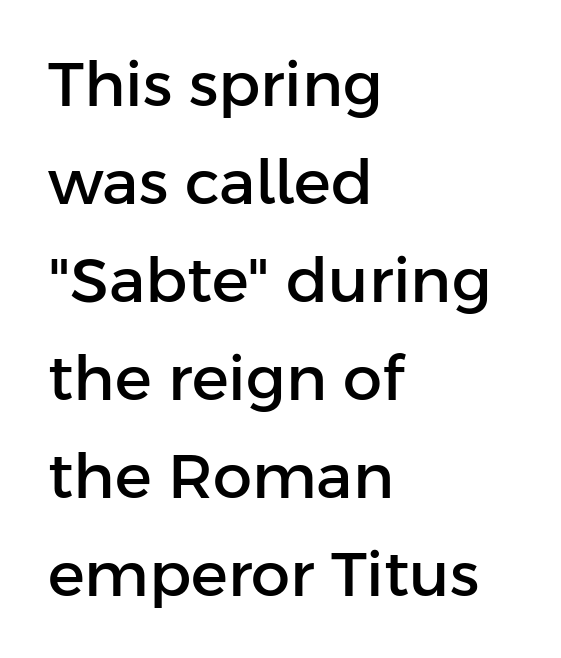
Horizontal alignment here is leftward, the default for most running prose. Is this a sans? Yes — the strokes have no serifs. The specimen reads as upright at a glance. Rows of type keep a routine distance in the vertical direction. The foot of each line stays bare and open.
